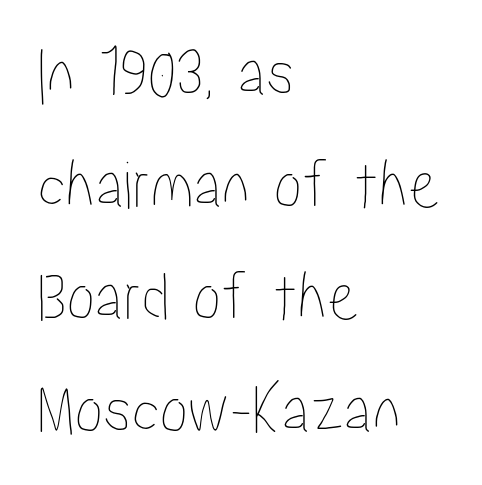
Q: Is the text italic (slanted)? A: No, it is upright.
Q: Is the text underlined? A: No.
Q: How is the paragraph aligned? A: Left-aligned.
Q: Is the spacing between letters normal or unusually wide? A: Normal.
Q: Is the spacing between lines tight, normal or loose? A: Normal.
Q: Width (condensed, normal, or wide)? A: Condensed.
Q: Stroke contrast? A: Low.
Q: x-height? A: Medium.
Q: Monospaced? A: No.
